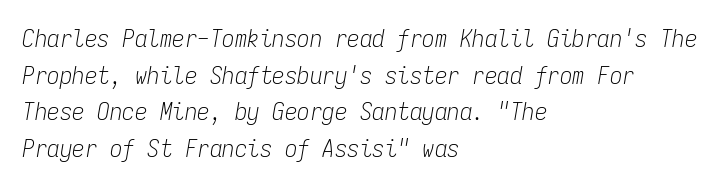
Q: Is the text bold? A: No.
Q: Is the text italic (slanted)? A: Yes, it leans right by about 9 degrees.
Q: Is the text underlined? A: No.
Q: How is the paragraph aligned? A: Left-aligned.
Q: Is the spacing between letters normal or unusually wide? A: Normal.
Q: Is the spacing between lines tight, normal or loose? A: Normal.
